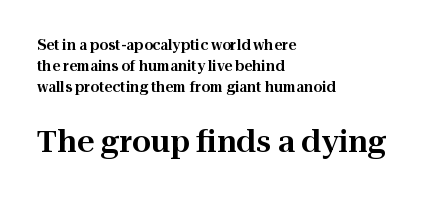
{"serif": "yes", "italic": "no", "width": "normal", "stroke_contrast": "high", "x_height": "medium", "monospaced": "no", "underline": "no", "align": "left", "line_spacing": "normal", "line_spacing_ratio": 1.51, "letter_spacing": "normal", "letter_spacing_em": 0.0, "larger_block": "second", "size_ratio": 2.14, "glyph_px": 30}
